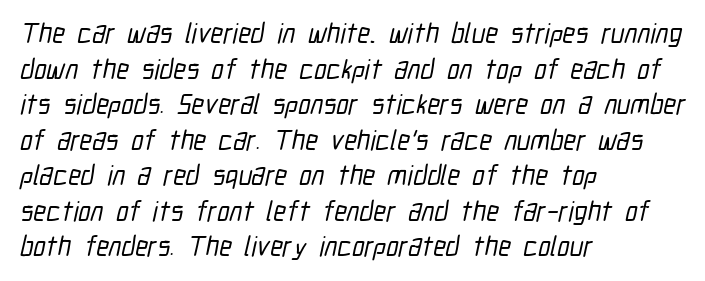
Q: Is the typeface a serif or a sans-serif typeface? A: Sans-serif.
Q: Is the text underlined? A: No.
Q: How is the paragraph aligned? A: Left-aligned.
Q: Is the spacing between letters normal or unusually wide? A: Normal.
Q: Is the spacing between lines tight, normal or loose? A: Normal.
Q: Width (condensed, normal, or wide)? A: Condensed.
Q: Stroke contrast? A: Low.
Q: x-height? A: Medium.
Q: Monospaced? A: No.
